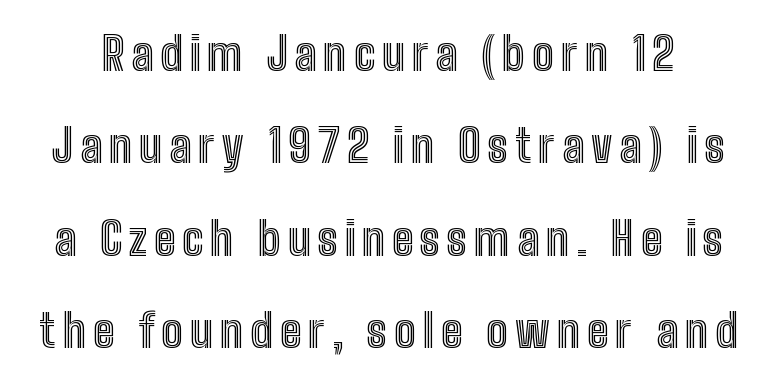
{"italic": "no", "width": "condensed", "x_height": "medium", "monospaced": "no", "underline": "no", "line_spacing": "loose", "line_spacing_ratio": 2.01, "glyph_px": 46}
